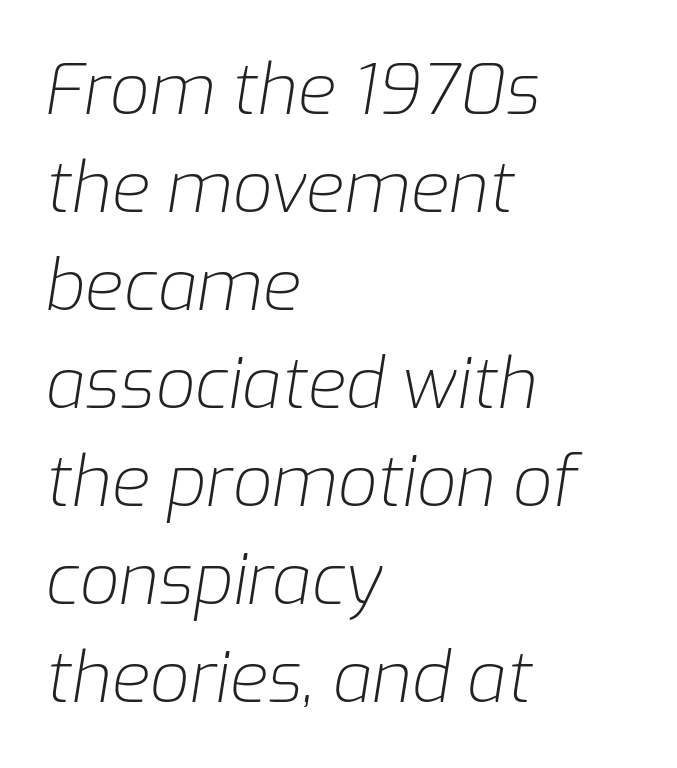
{"italic": "yes", "lean": "right", "slant_degrees": 9, "bold": "no", "weight": "light", "width": "normal", "stroke_contrast": "low", "x_height": "medium", "monospaced": "no", "underline": "no", "align": "left", "line_spacing": "normal", "line_spacing_ratio": 1.4, "letter_spacing": "normal", "letter_spacing_em": 0.0, "glyph_px": 70}
